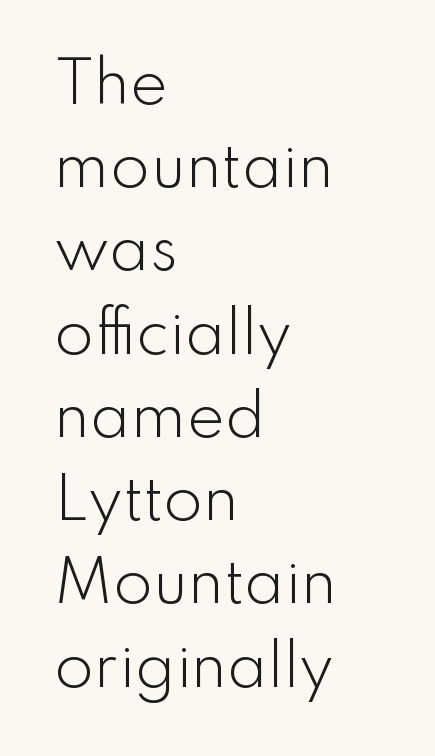
Q: Is the text bold? A: No.
Q: Is the text italic (slanted)? A: No, it is upright.
Q: Is the typeface a serif or a sans-serif typeface? A: Sans-serif.
Q: Is the text underlined? A: No.
Q: How is the paragraph aligned? A: Left-aligned.
Q: Is the spacing between letters normal or unusually wide? A: Normal.
Q: Is the spacing between lines tight, normal or loose? A: Normal.
Q: Width (condensed, normal, or wide)? A: Normal.
Q: Stroke contrast? A: Low.
Q: x-height? A: Small.
Q: Monospaced? A: No.
